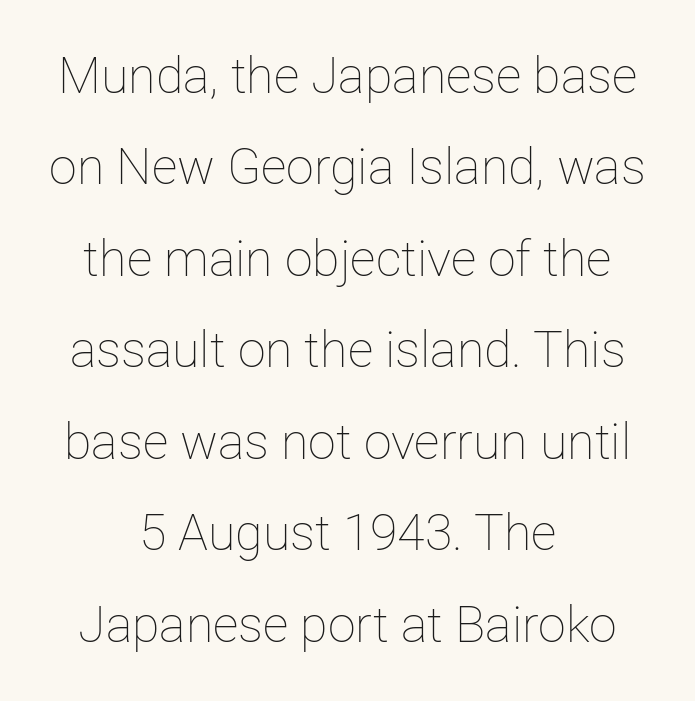
The image shows 50 px thin type, upright; set centered, line spacing 1.83x, normal letter spacing, not underlined; low stroke contrast and a medium x-height.
